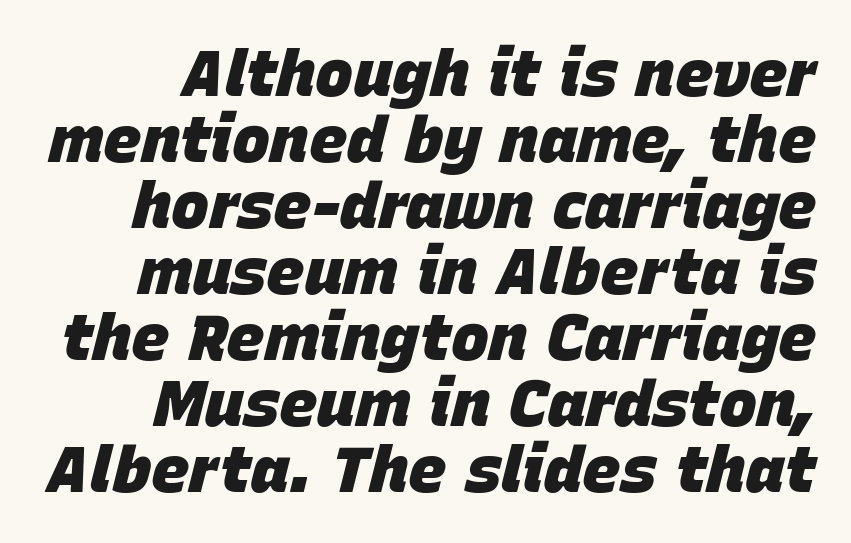
The image shows 64 px heavy type, italic (leaning right); set right-aligned, tight line spacing (1.03x), normal letter spacing, not underlined; low stroke contrast and a large x-height.
